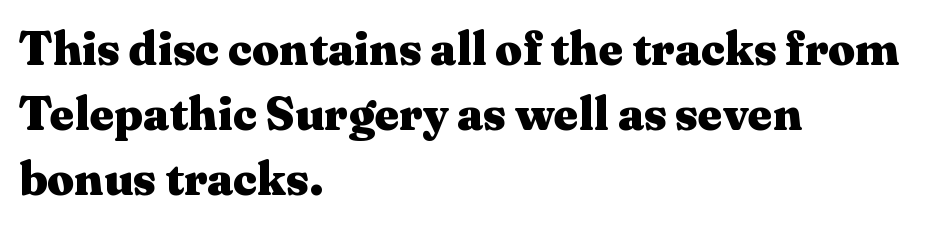
It's the straight-up-and-down kind of type. Layout note: lines flush left. The foot of each line stays bare and open. Standard letterfit; no display-style spreading of the glyphs. The leading is moderate, giving the passage an even texture.
